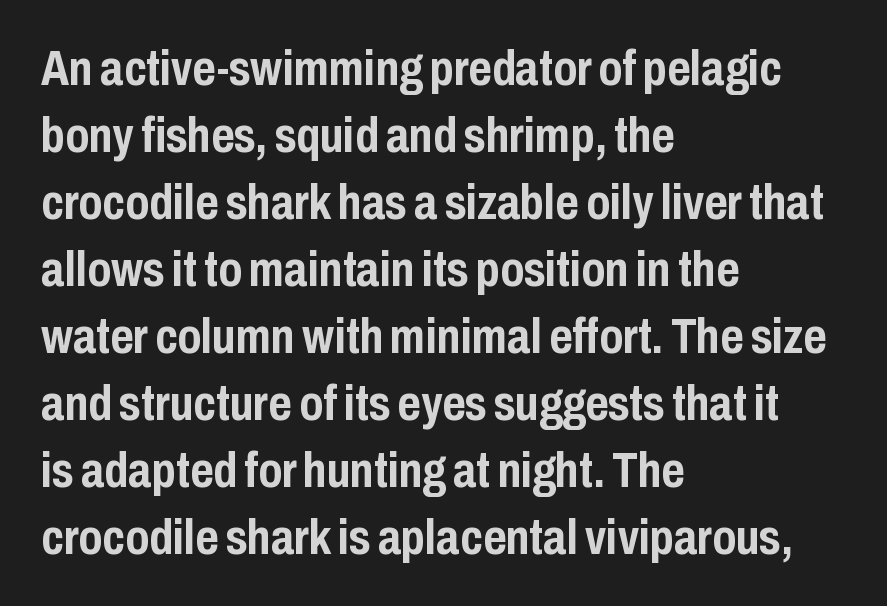
{"serif": "no", "italic": "no", "bold": "yes", "weight": "semibold", "width": "condensed", "stroke_contrast": "low", "x_height": "medium", "monospaced": "no", "underline": "no", "align": "left", "line_spacing": "normal", "line_spacing_ratio": 1.34, "letter_spacing": "normal", "letter_spacing_em": 0.0, "glyph_px": 50}
